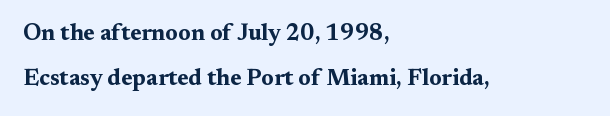
{"italic": "no", "bold": "yes", "underline": "no", "align": "left", "line_spacing": "loose", "line_spacing_ratio": 1.96, "letter_spacing": "normal", "letter_spacing_em": 0.0, "glyph_px": 23}
